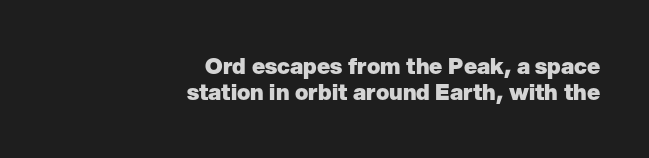
{"italic": "no", "bold": "yes", "underline": "no", "align": "right", "line_spacing_ratio": 1.2, "letter_spacing": "normal", "letter_spacing_em": 0.0, "glyph_px": 22}
